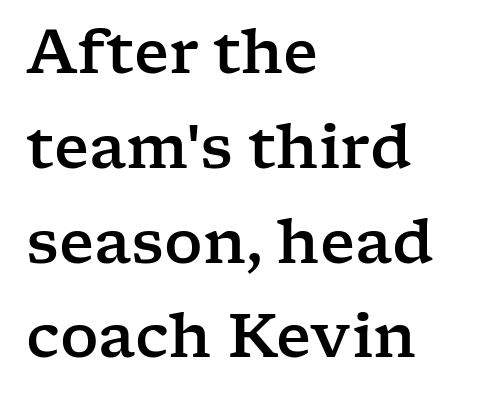
The glyphs in this specimen are seriffed. Baseline-to-baseline distance is the conventional proportion of letter height. Underline: absent. Do the letters lean? They stand straight. You could not count columns in this text — the font is proportionally spaced.
